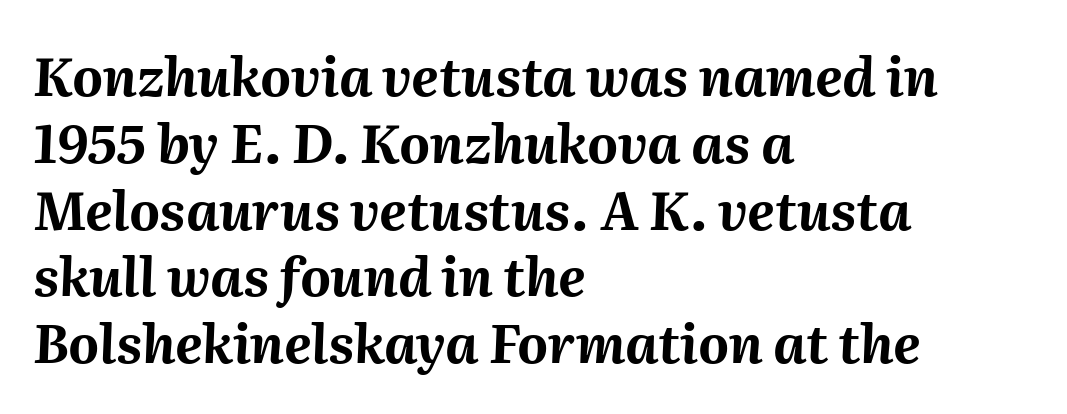
Q: Is the text bold? A: Yes.
Q: Is the text italic (slanted)? A: Yes, it leans right by about 2 degrees.
Q: Is the text underlined? A: No.
Q: How is the paragraph aligned? A: Left-aligned.
Q: Is the spacing between letters normal or unusually wide? A: Normal.
Q: Is the spacing between lines tight, normal or loose? A: Normal.
Q: Width (condensed, normal, or wide)? A: Normal.
Q: Stroke contrast? A: Medium.
Q: x-height? A: Medium.
Q: Monospaced? A: No.
